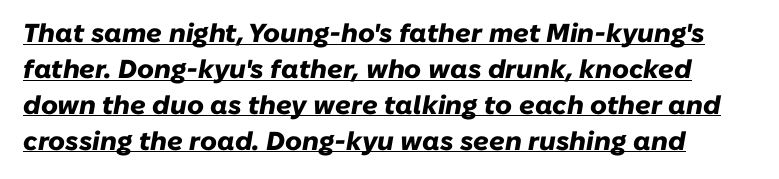
The image shows 26 px bold type, italic (leaning right); set normal line spacing (1.38x), normal letter spacing, underlined.
